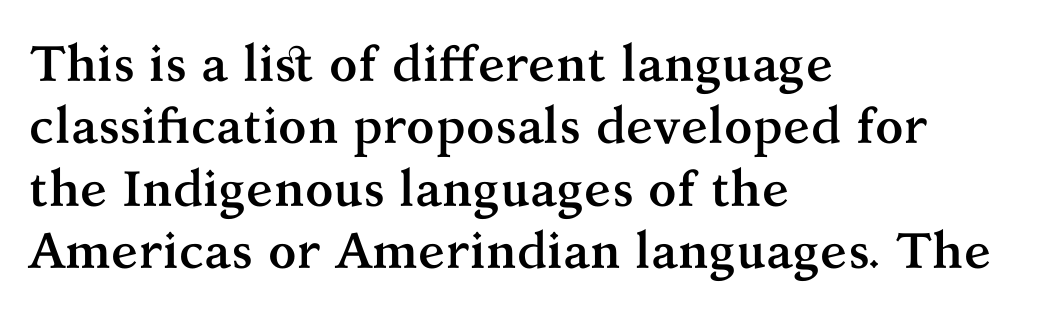
Q: Is the text bold? A: Yes.
Q: Is the text italic (slanted)? A: No, it is upright.
Q: Is the typeface a serif or a sans-serif typeface? A: Serif.
Q: Is the text underlined? A: No.
Q: How is the paragraph aligned? A: Left-aligned.
Q: Is the spacing between letters normal or unusually wide? A: Normal.
Q: Is the spacing between lines tight, normal or loose? A: Normal.
Q: Width (condensed, normal, or wide)? A: Normal.
Q: Stroke contrast? A: Medium.
Q: x-height? A: Medium.
Q: Monospaced? A: No.
